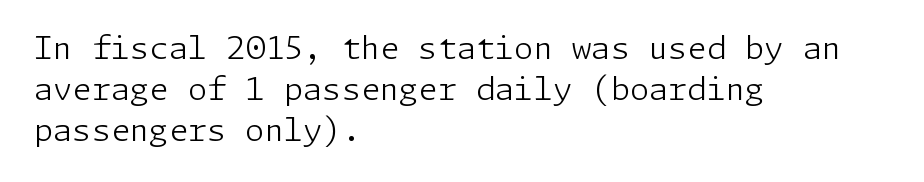
The line texture is even and compact thanks to regular tracking. Stroke terminals: plain, sans-serif. Teacher's note: observe the even left margin — that is flush-left alignment. The strokes are not fattened; the text isn't bold. Posture: upright roman.
